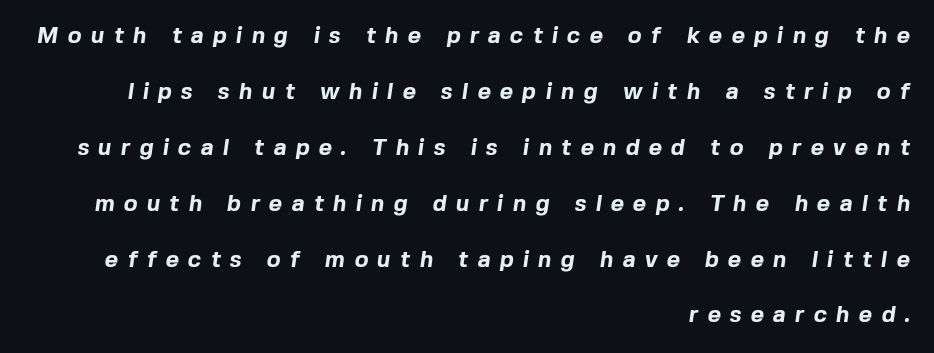
The image shows 23 px bold type; set right-aligned, loose line spacing (2.43x), unusually wide letter spacing (+0.4 em), not underlined.
